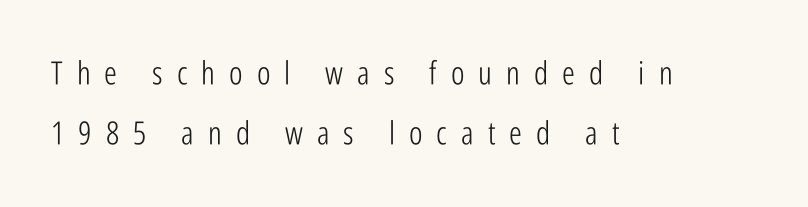
The image shows 32 px light, condensed sans-serif type, upright; set left-aligned, line spacing 1.87x, unusually wide letter spacing (+0.44 em), not underlined; low stroke contrast and a medium x-height.
